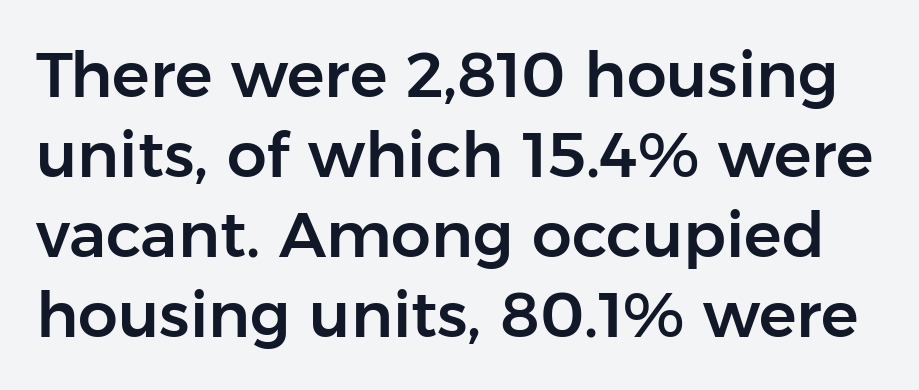
Q: Is the text italic (slanted)? A: No, it is upright.
Q: Is the typeface a serif or a sans-serif typeface? A: Sans-serif.
Q: Is the text underlined? A: No.
Q: Is the spacing between letters normal or unusually wide? A: Normal.
Q: Is the spacing between lines tight, normal or loose? A: Normal.
Q: Width (condensed, normal, or wide)? A: Normal.
Q: Stroke contrast? A: Low.
Q: x-height? A: Medium.
Q: Monospaced? A: No.
